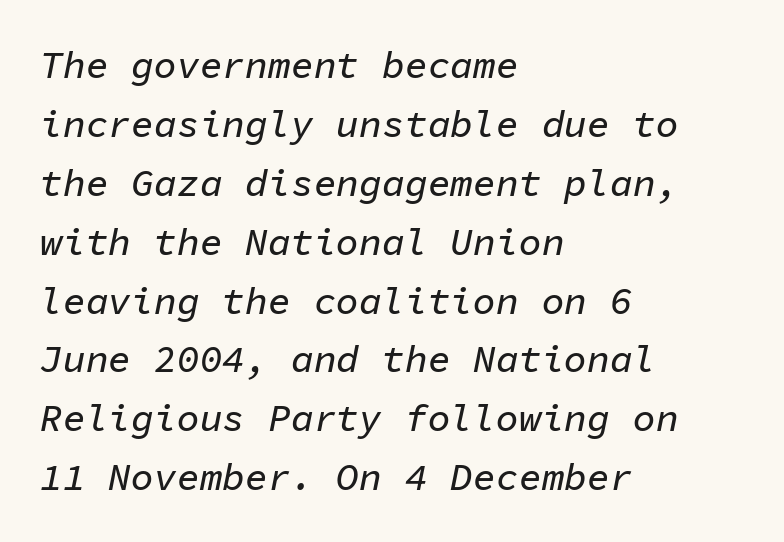
The image shows 38 px text type, italic (leaning right), monospaced; set left-aligned, normal line spacing (1.55x), normal letter spacing, not underlined; low stroke contrast and a medium x-height.
